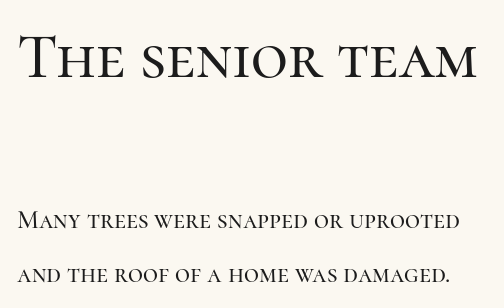
The type is set solid horizontally, with unmodified tracking. This sample uses an upright cut, with every glyph sitting square on the baseline. Little horizontal feet cap the strokes, marking this as serif type. Spacing verdict: proportional, widths tailored to each character.
